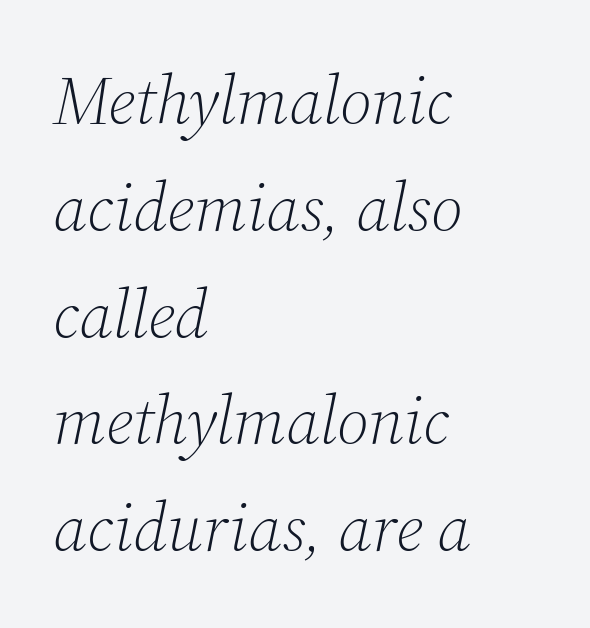
Any mark beneath the type? The region is blank. The rendering anchors every line to the left-hand side. There is no visible air inserted between adjacent glyphs. Do the characters align in a grid? No, the font is proportional. On a weight scale, this lands at 450 or below. Compared with ordinary roman type, these characters are visibly tilted.
